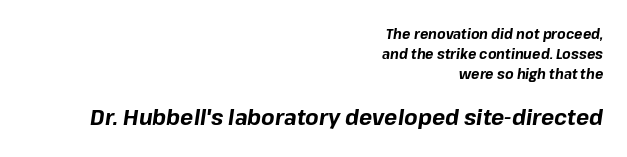
The image shows 22 px bold type, italic (leaning right); set right-aligned, normal line spacing (1.42x), normal letter spacing, not underlined; the second (bottom) block is 1.57x larger.
